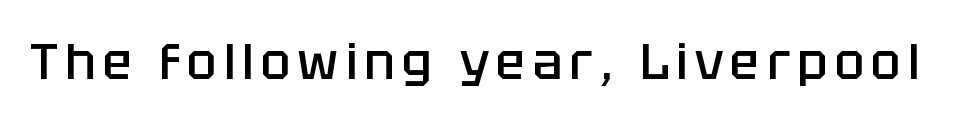
The image shows 49 px semibold sans-serif type, upright; set not underlined; low stroke contrast and a large x-height.
